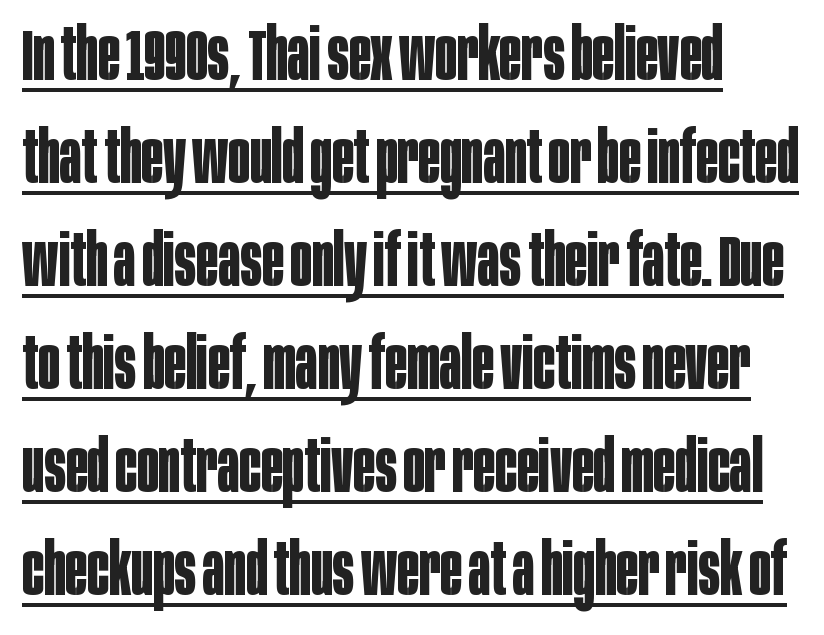
{"serif": "no", "italic": "no", "bold": "yes", "weight": "bold", "width": "condensed", "stroke_contrast": "low", "x_height": "large", "monospaced": "no", "underline": "yes", "align": "left", "line_spacing": "normal", "line_spacing_ratio": 1.43, "letter_spacing": "normal", "letter_spacing_em": 0.0, "glyph_px": 72}
